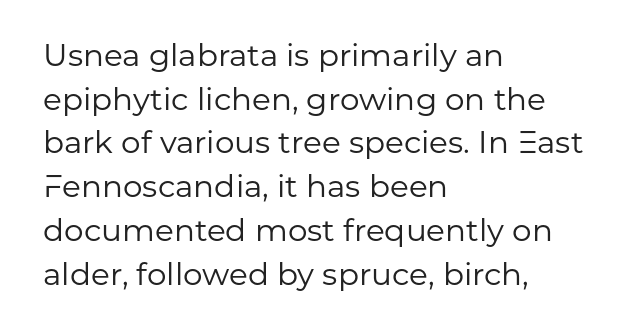
{"serif": "no", "italic": "no", "bold": "no", "weight": "regular", "width": "normal", "stroke_contrast": "low", "x_height": "medium", "monospaced": "no", "underline": "no", "align": "left", "line_spacing": "normal", "line_spacing_ratio": 1.41, "letter_spacing": "normal", "letter_spacing_em": 0.0, "glyph_px": 31}
